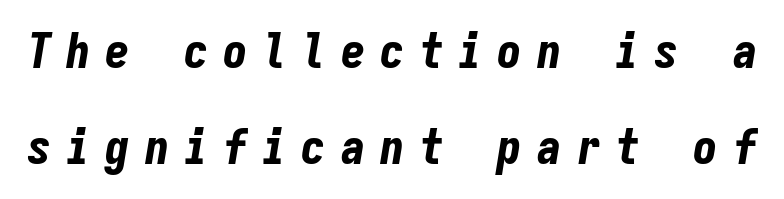
In terms of posture, this sample is oblique. Caption: bold face, heavy strokes. The vertical gap from one line to the next is large. The gap between lines stays unmarked. Someone cranked the tracking dial way up on this one. The rendering uses typewriter-style spacing with identical character cells.
